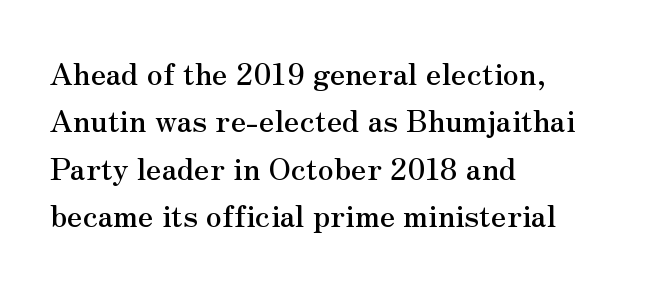
The image shows 30 px serif type, upright; set left-aligned, normal line spacing (1.58x), normal letter spacing, not underlined; medium stroke contrast and a small x-height.
